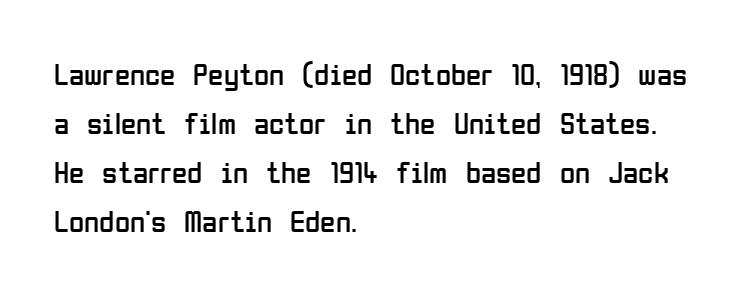
{"serif": "no", "italic": "no", "bold": "no", "weight": "regular", "width": "condensed", "stroke_contrast": "low", "x_height": "medium", "monospaced": "no", "underline": "no", "align": "left", "line_spacing": "normal", "line_spacing_ratio": 1.58, "letter_spacing": "normal", "letter_spacing_em": 0.0, "glyph_px": 31}
